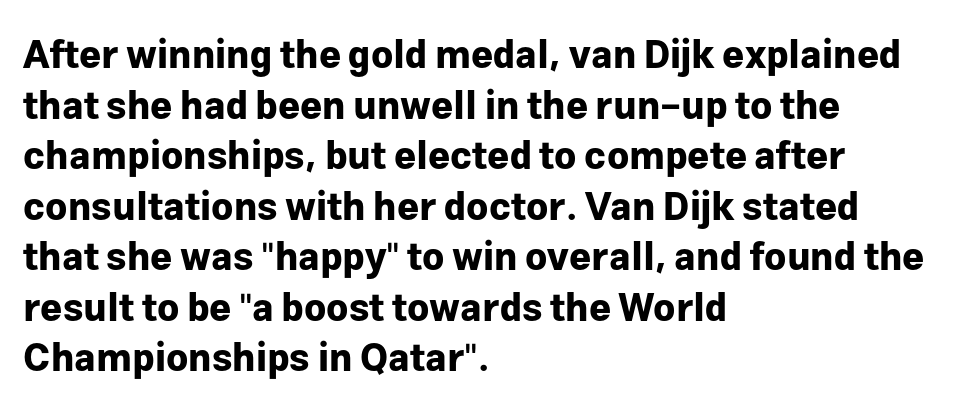
Q: Is the text bold? A: Yes.
Q: Is the text italic (slanted)? A: No, it is upright.
Q: Is the typeface a serif or a sans-serif typeface? A: Sans-serif.
Q: Is the text underlined? A: No.
Q: How is the paragraph aligned? A: Left-aligned.
Q: Is the spacing between letters normal or unusually wide? A: Normal.
Q: Is the spacing between lines tight, normal or loose? A: Normal.
Q: Width (condensed, normal, or wide)? A: Normal.
Q: Stroke contrast? A: Low.
Q: x-height? A: Medium.
Q: Monospaced? A: No.
